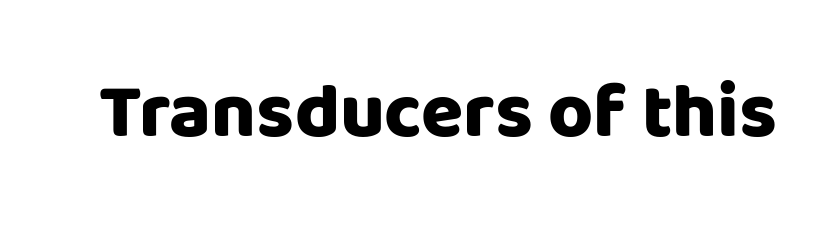
Tall strokes in this sample are plumb rather than angled. Words appear dense and cohesive because spacing is normal. A clean baseline with only descenders dipping below it. Stroke terminals: plain, sans-serif. The letters advance in unequal steps, a hallmark of proportional type. Plenty of ink on the page — the face is bold.
